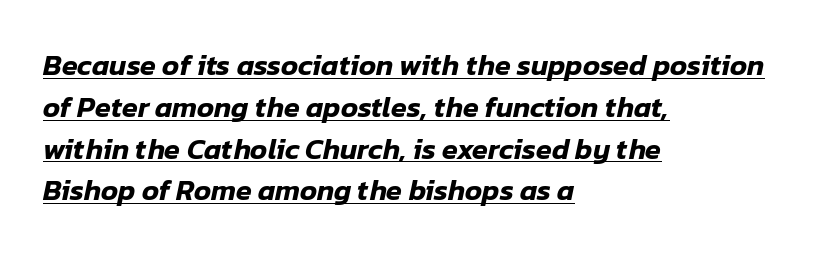
The image shows 29 px text type, italic (leaning right); set left-aligned, normal line spacing (1.44x), normal letter spacing, underlined; low stroke contrast and a medium x-height.
